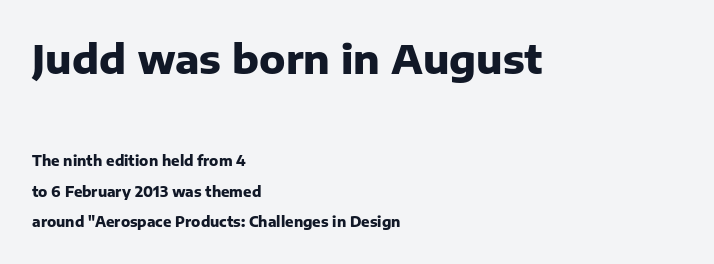
Q: Is the text bold? A: Yes.
Q: Is the text italic (slanted)? A: No, it is upright.
Q: Is the typeface a serif or a sans-serif typeface? A: Sans-serif.
Q: Is the text underlined? A: No.
Q: How is the paragraph aligned? A: Left-aligned.
Q: Is the spacing between letters normal or unusually wide? A: Normal.
Q: Is the spacing between lines tight, normal or loose? A: Loose.
Q: Which block of text is set in a larger size, the first (top) or the second (bottom)? A: The first (top) one.
Q: Width (condensed, normal, or wide)? A: Normal.
Q: Stroke contrast? A: Low.
Q: x-height? A: Medium.
Q: Monospaced? A: No.
